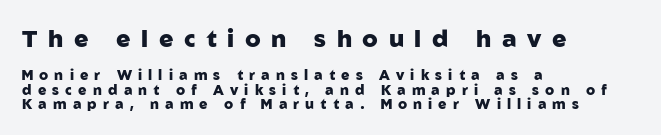
Q: Is the text bold? A: Yes.
Q: Is the text italic (slanted)? A: No, it is upright.
Q: Is the text underlined? A: No.
Q: How is the paragraph aligned? A: Left-aligned.
Q: Is the spacing between letters normal or unusually wide? A: Unusually wide.
Q: Is the spacing between lines tight, normal or loose? A: Tight.
Q: Which block of text is set in a larger size, the first (top) or the second (bottom)? A: The first (top) one.
